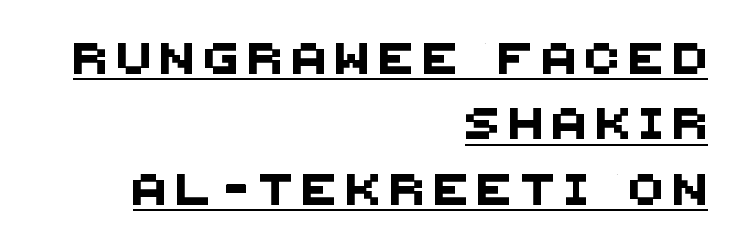
{"serif": "no", "width": "normal", "stroke_contrast": "medium", "x_height": "large", "monospaced": "no", "underline": "yes", "align": "right", "line_spacing": "loose", "line_spacing_ratio": 2.11, "letter_spacing": "wide", "letter_spacing_em": 0.34, "glyph_px": 31}
